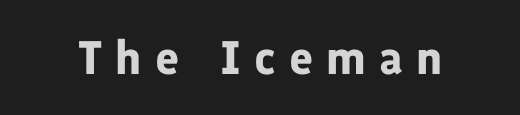
Q: Is the text bold? A: Yes.
Q: Is the text italic (slanted)? A: No, it is upright.
Q: Is the typeface a serif or a sans-serif typeface? A: Sans-serif.
Q: Is the text underlined? A: No.
Q: Is the spacing between letters normal or unusually wide? A: Unusually wide.
Q: Width (condensed, normal, or wide)? A: Normal.
Q: Stroke contrast? A: Low.
Q: x-height? A: Medium.
Q: Monospaced? A: No.
